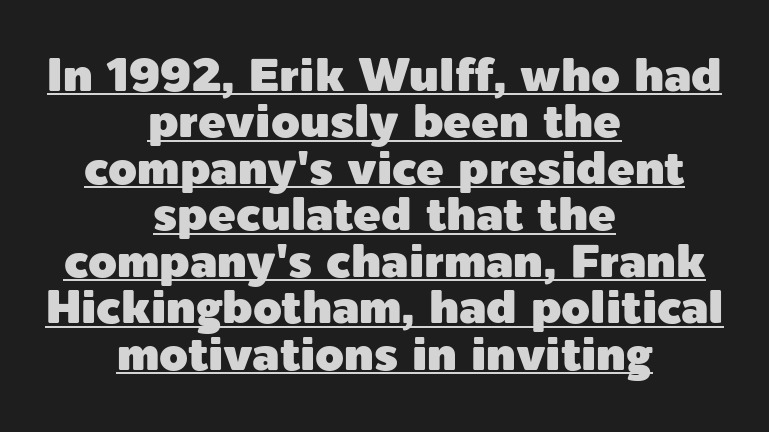
In designer terms, the underline attribute is active on this setting. What stands out about the letter spacing? Nothing — it is the standard amount. Caption: multi-line text, centered on the measure. Honestly, the rows look squashed on top of each other. The letters stand straight up with perfectly vertical stems.
